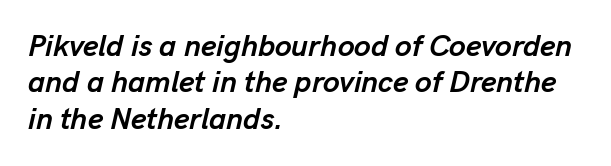
{"italic": "yes", "lean": "right", "slant_degrees": 13, "bold": "yes", "weight": "semibold", "width": "normal", "stroke_contrast": "low", "x_height": "medium", "monospaced": "no", "underline": "no", "align": "left", "line_spacing_ratio": 1.21, "letter_spacing": "normal", "letter_spacing_em": 0.0, "glyph_px": 30}
